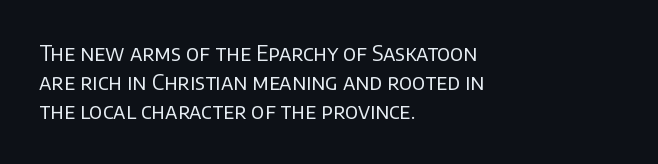
Q: Is the text bold? A: No.
Q: Is the text italic (slanted)? A: No, it is upright.
Q: Is the text underlined? A: No.
Q: How is the paragraph aligned? A: Left-aligned.
Q: Is the spacing between letters normal or unusually wide? A: Normal.
Q: Is the spacing between lines tight, normal or loose? A: Normal.
